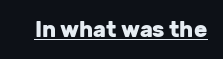
The face used here is rendered with its standard letterfit. These lines were composed using upright roman letters. Strokes here are thick enough to call this a true bold. Is there an underline? Yes — a line sits under the letters.
